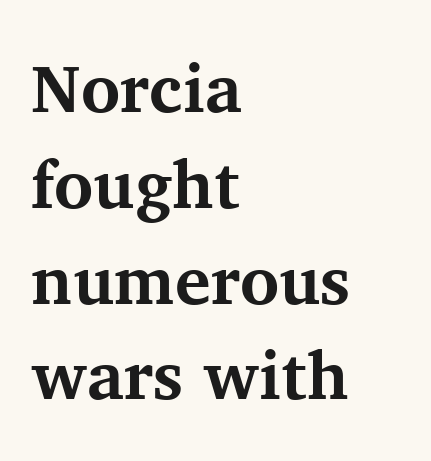
The image shows 67 px bold serif type, upright; set left-aligned, normal line spacing (1.43x), normal letter spacing, not underlined; medium stroke contrast and a medium x-height.
